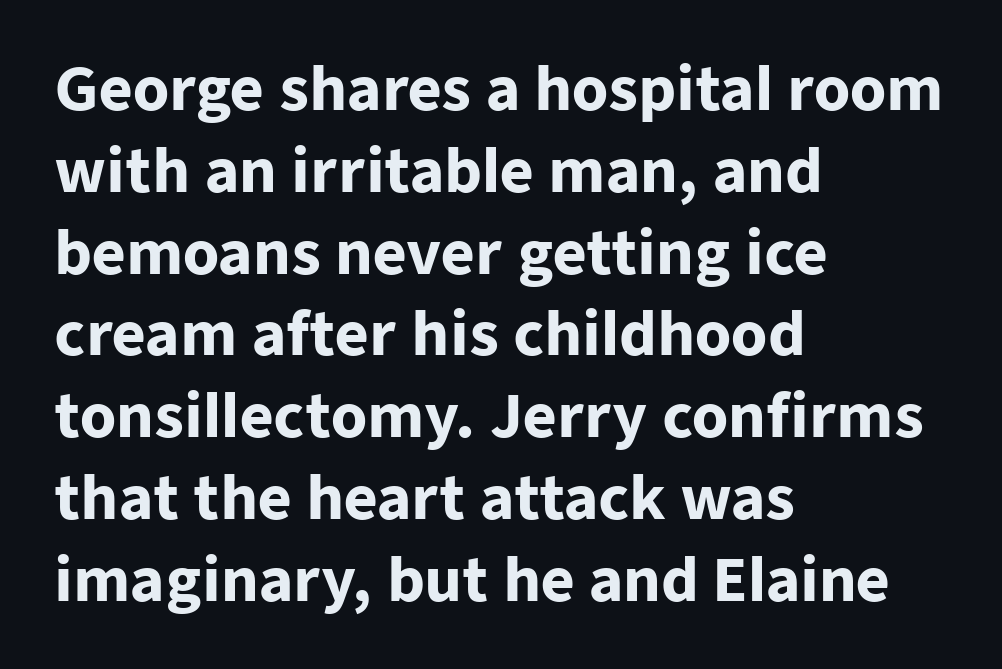
Q: Is the text bold? A: Yes.
Q: Is the text italic (slanted)? A: No, it is upright.
Q: Is the typeface a serif or a sans-serif typeface? A: Sans-serif.
Q: Is the text underlined? A: No.
Q: How is the paragraph aligned? A: Left-aligned.
Q: Is the spacing between letters normal or unusually wide? A: Normal.
Q: Is the spacing between lines tight, normal or loose? A: Normal.
Q: Width (condensed, normal, or wide)? A: Normal.
Q: Stroke contrast? A: Low.
Q: x-height? A: Medium.
Q: Monospaced? A: No.
